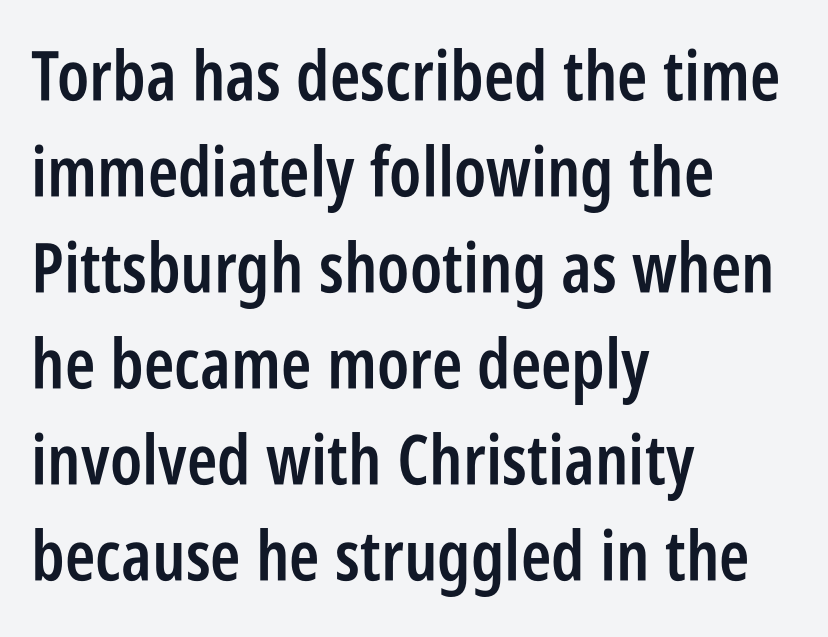
Just letters on the line, the space beneath them empty. The strokes are fattened partway — semibold, not bold. Font category for this specimen: sans-serif. Letter spacing: default.
